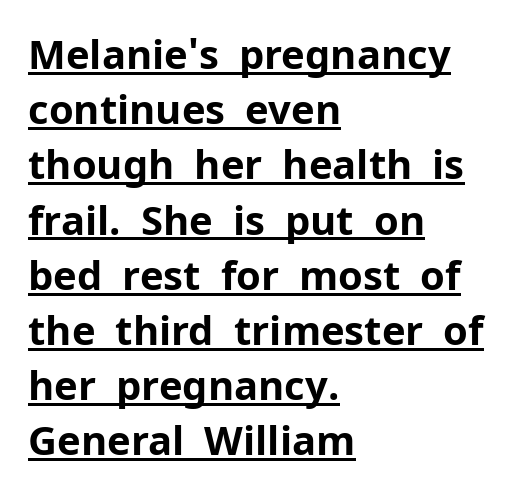
Q: Is the text bold? A: Yes.
Q: Is the text italic (slanted)? A: No, it is upright.
Q: Is the typeface a serif or a sans-serif typeface? A: Sans-serif.
Q: Is the text underlined? A: Yes.
Q: How is the paragraph aligned? A: Left-aligned.
Q: Is the spacing between letters normal or unusually wide? A: Normal.
Q: Is the spacing between lines tight, normal or loose? A: Normal.
Q: Width (condensed, normal, or wide)? A: Normal.
Q: Stroke contrast? A: Low.
Q: x-height? A: Medium.
Q: Monospaced? A: No.
